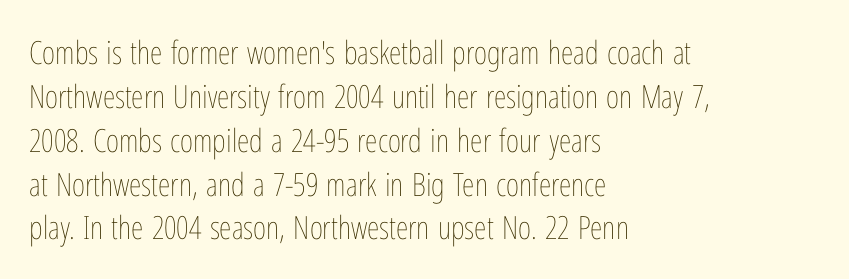
{"italic": "no", "bold": "no", "weight": "thin", "width": "condensed", "stroke_contrast": "low", "x_height": "medium", "monospaced": "no", "underline": "no", "align": "left", "line_spacing": "normal", "line_spacing_ratio": 1.37, "letter_spacing": "normal", "letter_spacing_em": 0.0, "glyph_px": 32}
